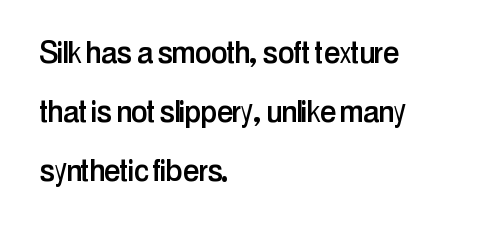
{"serif": "no", "italic": "no", "width": "condensed", "stroke_contrast": "low", "x_height": "medium", "monospaced": "no", "underline": "no", "align": "left", "line_spacing": "normal", "line_spacing_ratio": 1.6, "letter_spacing": "normal", "letter_spacing_em": 0.0, "glyph_px": 37}
